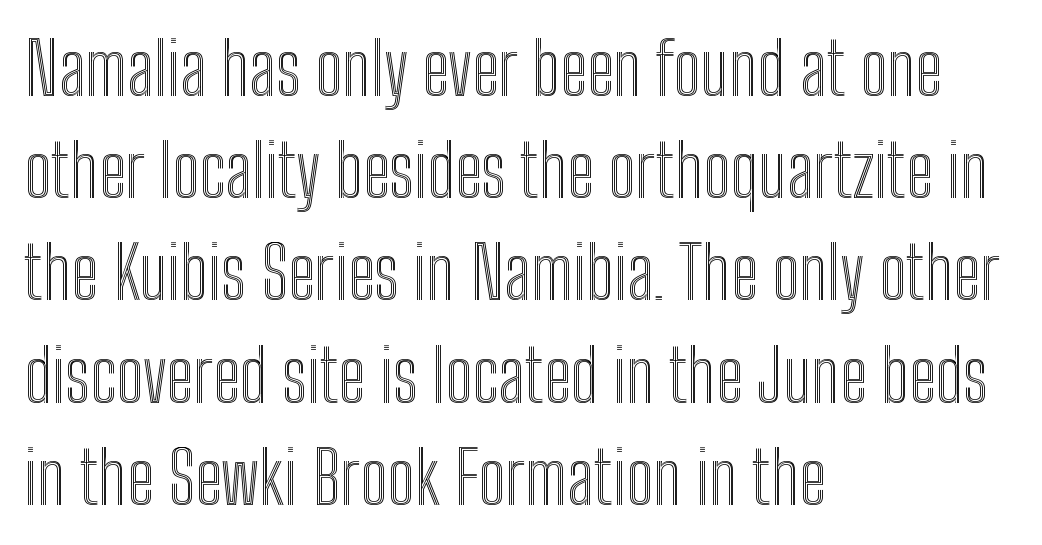
Q: Is the text italic (slanted)? A: No, it is upright.
Q: Is the text underlined? A: No.
Q: How is the paragraph aligned? A: Left-aligned.
Q: Is the spacing between letters normal or unusually wide? A: Normal.
Q: Is the spacing between lines tight, normal or loose? A: Normal.
Q: Width (condensed, normal, or wide)? A: Condensed.
Q: x-height? A: Medium.
Q: Monospaced? A: No.
